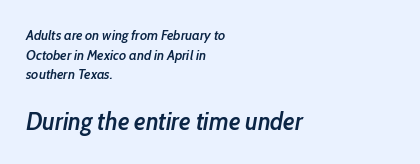
Q: Is the text bold? A: Semi-bold.
Q: Is the text italic (slanted)? A: Yes, it leans right by about 10 degrees.
Q: Is the text underlined? A: No.
Q: How is the paragraph aligned? A: Left-aligned.
Q: Is the spacing between letters normal or unusually wide? A: Normal.
Q: Is the spacing between lines tight, normal or loose? A: Normal.
Q: Which block of text is set in a larger size, the first (top) or the second (bottom)? A: The second (bottom) one.
